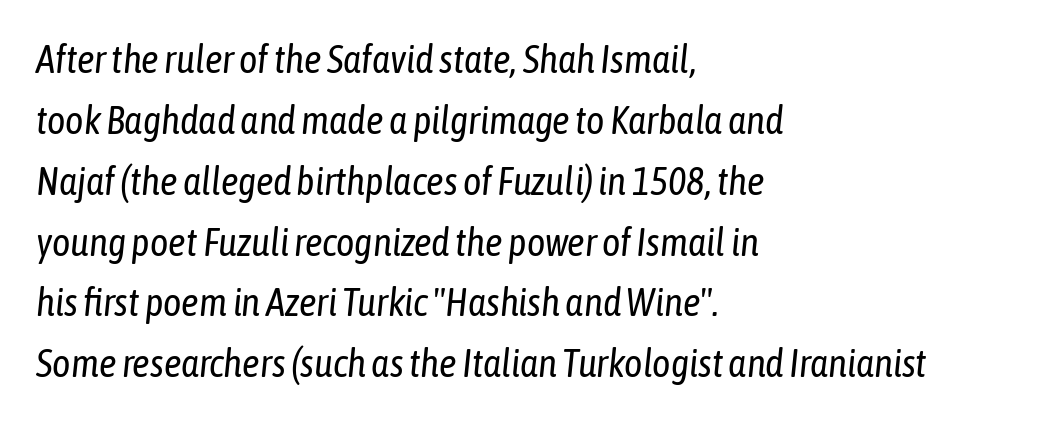
The image shows 39 px regular-weight, condensed type, italic (leaning right); set left-aligned, normal line spacing (1.56x), normal letter spacing, not underlined; low stroke contrast and a medium x-height.
